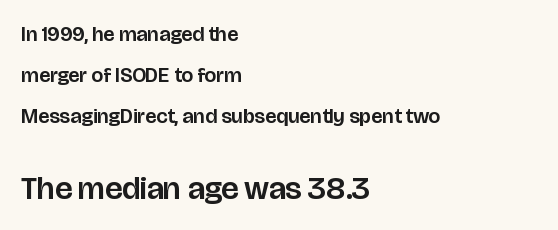
{"serif": "no", "italic": "no", "width": "normal", "stroke_contrast": "low", "x_height": "large", "monospaced": "no", "underline": "no", "align": "left", "line_spacing": "loose", "line_spacing_ratio": 1.95, "letter_spacing": "normal", "letter_spacing_em": 0.0, "larger_block": "second", "size_ratio": 1.52, "glyph_px": 32}
